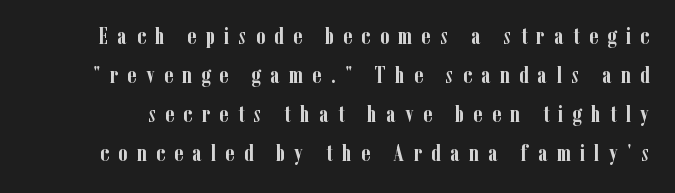
{"italic": "no", "bold": "yes", "underline": "no", "line_spacing": "normal", "line_spacing_ratio": 1.7, "letter_spacing": "wide", "letter_spacing_em": 0.4, "glyph_px": 23}
